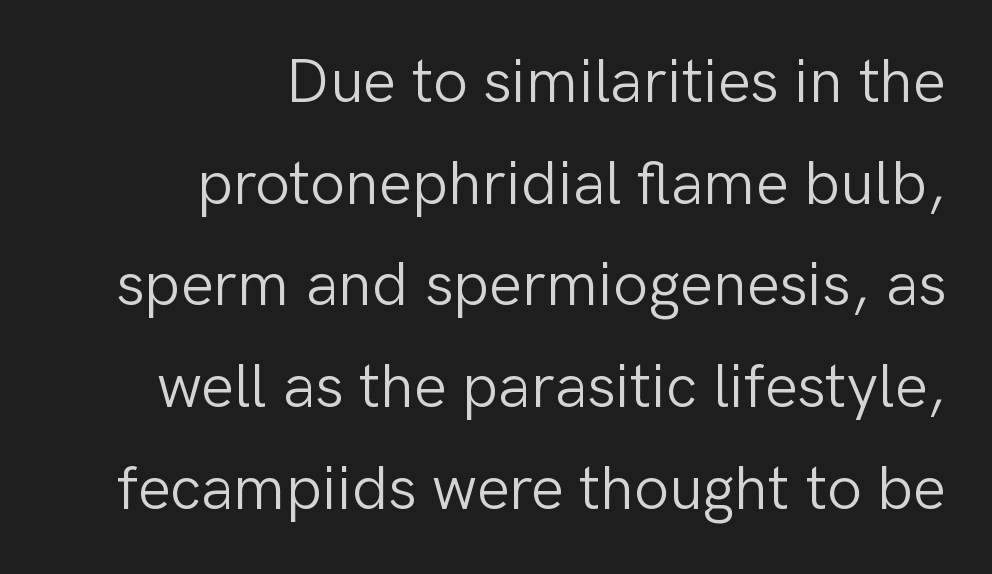
The image shows 62 px light sans-serif type, upright; set right-aligned, normal line spacing (1.64x), normal letter spacing, not underlined; low stroke contrast and a medium x-height.
